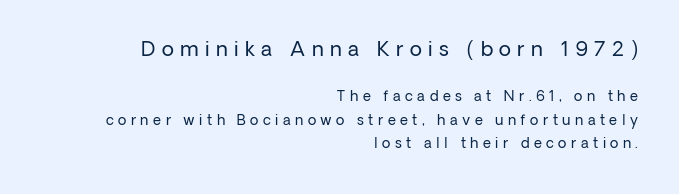
{"italic": "no", "bold": "no", "underline": "no", "align": "right", "line_spacing": "normal", "line_spacing_ratio": 1.67, "letter_spacing": "wide", "letter_spacing_em": 0.32, "larger_block": "first", "size_ratio": 1.43, "glyph_px": 20}
